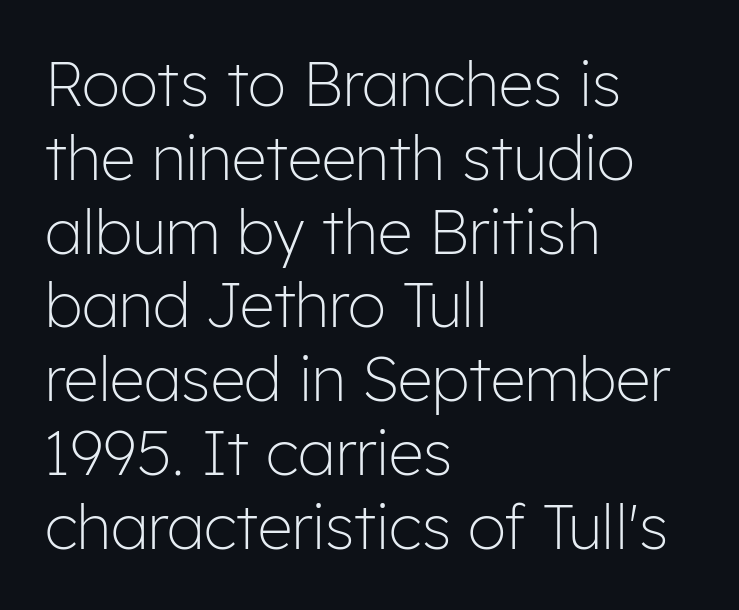
The image shows 61 px light sans-serif type, upright; set left-aligned, line spacing 1.21x, normal letter spacing, not underlined; low stroke contrast and a medium x-height.
